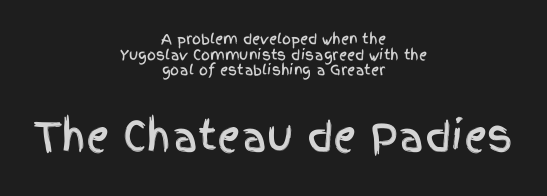
{"serif": "no", "italic": "no", "width": "condensed", "x_height": "large", "monospaced": "no", "underline": "no", "align": "center", "line_spacing": "tight", "line_spacing_ratio": 1.12, "letter_spacing": "normal", "letter_spacing_em": 0.0, "larger_block": "second", "size_ratio": 2.86, "glyph_px": 40}
